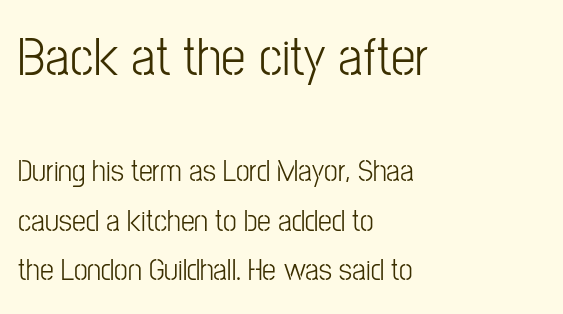
Whoever set this made the first block the dominant, larger element. Italic: no, the glyphs are upright roman. This is sans-serif lettering, the kind often seen on screens and signage. Note the varied advance widths — an 'i' is clearly narrower than an 'm'.
